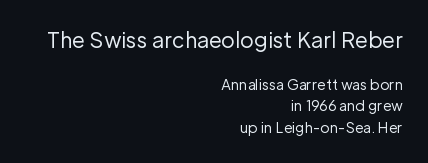
The image shows 21 px text type, upright; set right-aligned, normal line spacing (1.56x), normal letter spacing, not underlined; the first (top) block is 1.5x larger.
